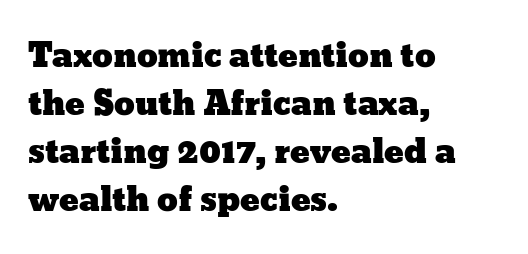
{"italic": "no", "width": "wide", "stroke_contrast": "low", "x_height": "medium", "monospaced": "no", "underline": "no", "align": "left", "line_spacing": "normal", "line_spacing_ratio": 1.45, "letter_spacing": "normal", "letter_spacing_em": 0.0, "glyph_px": 33}
